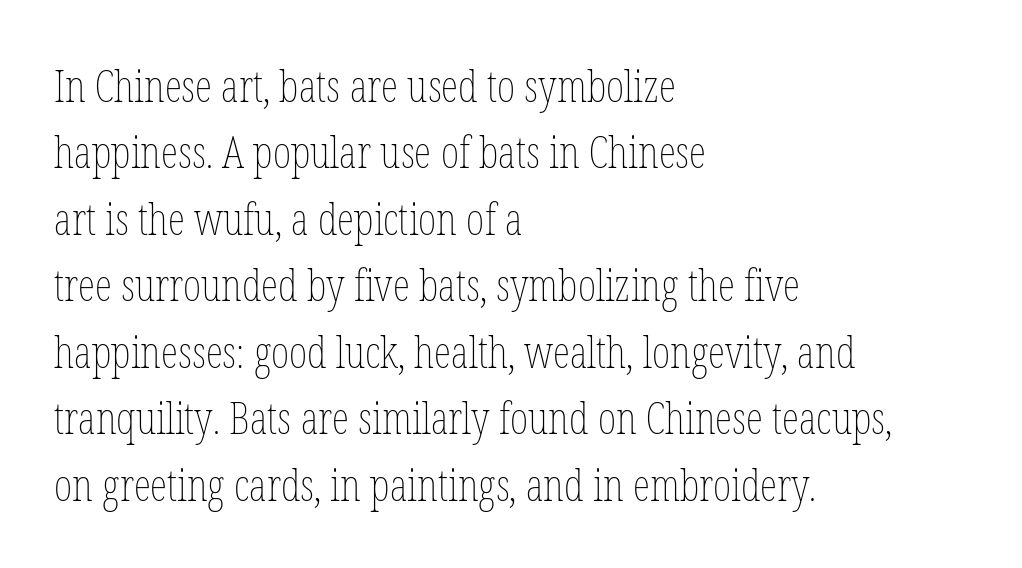
Q: Is the text bold? A: No.
Q: Is the text italic (slanted)? A: No, it is upright.
Q: Is the text underlined? A: No.
Q: How is the paragraph aligned? A: Left-aligned.
Q: Is the spacing between letters normal or unusually wide? A: Normal.
Q: Is the spacing between lines tight, normal or loose? A: Normal.
Q: Width (condensed, normal, or wide)? A: Condensed.
Q: Stroke contrast? A: Low.
Q: x-height? A: Medium.
Q: Monospaced? A: No.
